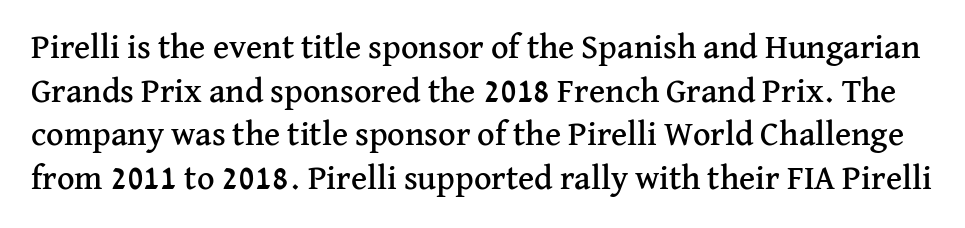
Tracking here is standard; glyphs follow each other at the usual distance. Note: serifs present on the glyphs. A bare baseline throughout the passage. Successive baselines arrive at the customary interval.
